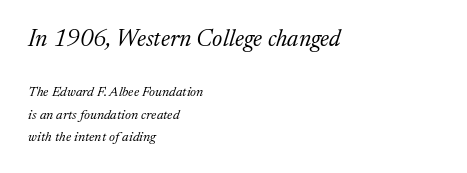
The image shows 24 px text type, italic (leaning right); set left-aligned, normal line spacing (1.59x), normal letter spacing, not underlined; the first (top) block is 1.71x larger.
